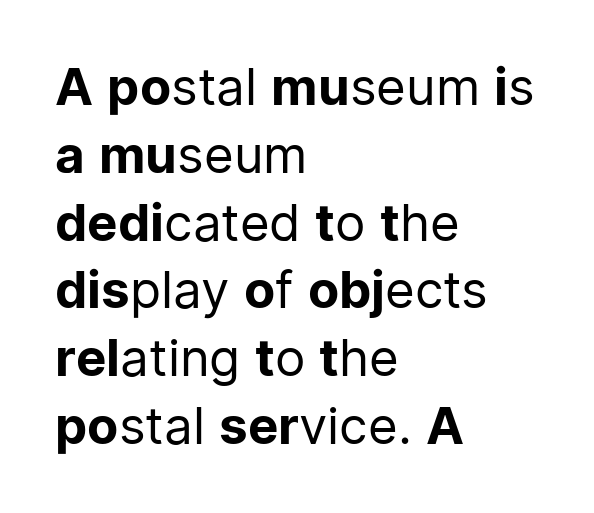
The image shows 51 px regular-weight sans-serif type, upright; set left-aligned, normal line spacing (1.33x), normal letter spacing, not underlined; low stroke contrast and a medium x-height.
